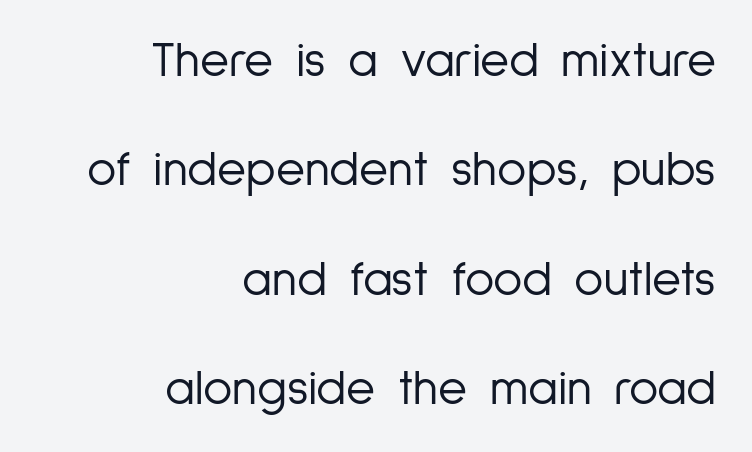
Notice the wide empty band between every row — that's loose leading. The passage shown is not underscored anywhere. The lettering stays uniformly vertical, giving the passage a roman look. Stems and bowls with no extra thickness — not bold. Is the letter spacing exaggerated? No — it looks like the ordinary default.
